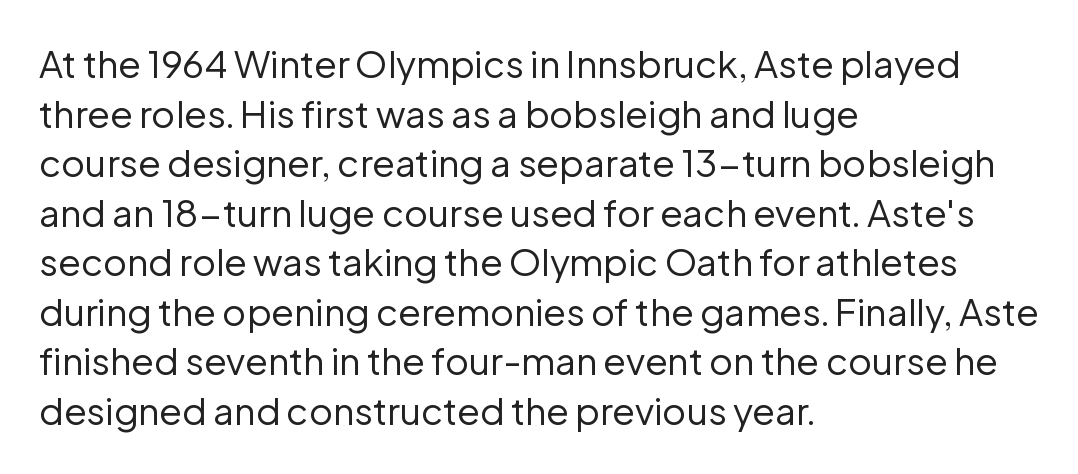
Q: Is the text bold? A: No.
Q: Is the text italic (slanted)? A: No, it is upright.
Q: Is the typeface a serif or a sans-serif typeface? A: Sans-serif.
Q: Is the text underlined? A: No.
Q: How is the paragraph aligned? A: Left-aligned.
Q: Is the spacing between letters normal or unusually wide? A: Normal.
Q: Is the spacing between lines tight, normal or loose? A: Normal.
Q: Width (condensed, normal, or wide)? A: Normal.
Q: Stroke contrast? A: Low.
Q: x-height? A: Medium.
Q: Monospaced? A: No.
